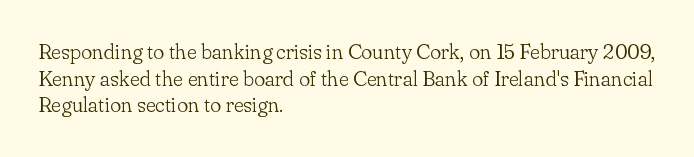
Q: Is the text bold? A: No.
Q: Is the text italic (slanted)? A: No, it is upright.
Q: Is the text underlined? A: No.
Q: How is the paragraph aligned? A: Left-aligned.
Q: Is the spacing between letters normal or unusually wide? A: Normal.
Q: Is the spacing between lines tight, normal or loose? A: Normal.
